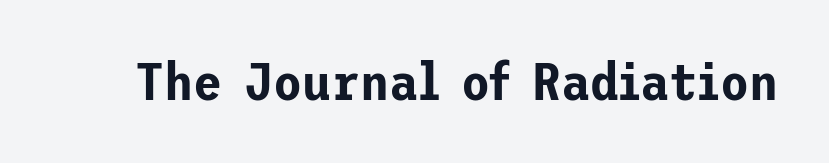
{"serif": "no", "italic": "no", "width": "normal", "stroke_contrast": "low", "x_height": "medium", "underline": "no", "letter_spacing": "normal", "letter_spacing_em": 0.0, "glyph_px": 53}
